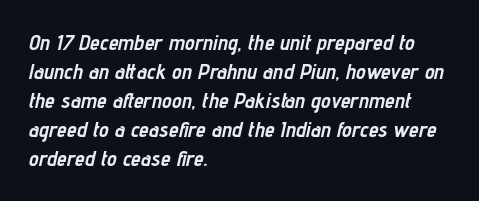
Q: Is the text bold? A: Yes.
Q: Is the text italic (slanted)? A: Yes, it leans right by about 12 degrees.
Q: Is the text underlined? A: No.
Q: How is the paragraph aligned? A: Left-aligned.
Q: Is the spacing between letters normal or unusually wide? A: Normal.
Q: Is the spacing between lines tight, normal or loose? A: Normal.
